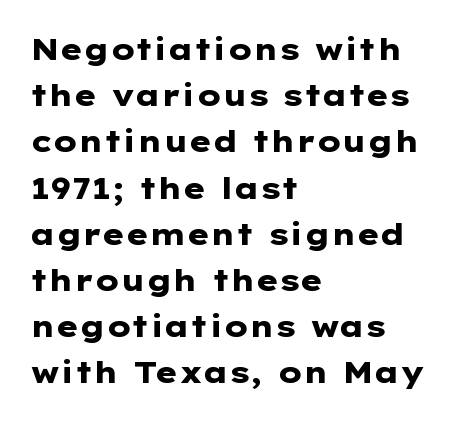
Q: Is the text bold? A: Yes.
Q: Is the text italic (slanted)? A: No, it is upright.
Q: Is the typeface a serif or a sans-serif typeface? A: Sans-serif.
Q: Is the text underlined? A: No.
Q: How is the paragraph aligned? A: Left-aligned.
Q: Is the spacing between letters normal or unusually wide? A: Normal.
Q: Is the spacing between lines tight, normal or loose? A: Normal.
Q: Width (condensed, normal, or wide)? A: Wide.
Q: Stroke contrast? A: Low.
Q: x-height? A: Medium.
Q: Monospaced? A: No.
